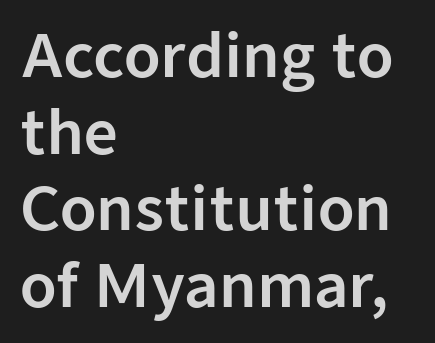
The image shows 59 px sans-serif type, upright; set left-aligned, normal line spacing (1.3x), normal letter spacing, not underlined; low stroke contrast and a medium x-height.
